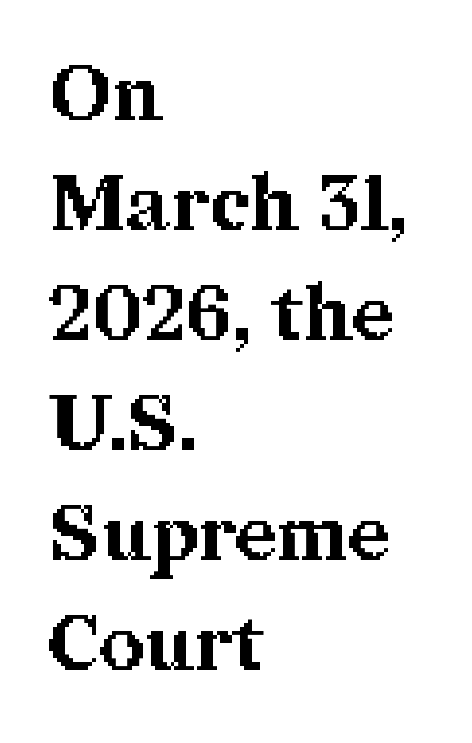
The image shows 78 px bold serif type, upright; set left-aligned, normal line spacing (1.41x), normal letter spacing, not underlined; medium stroke contrast and a medium x-height.
